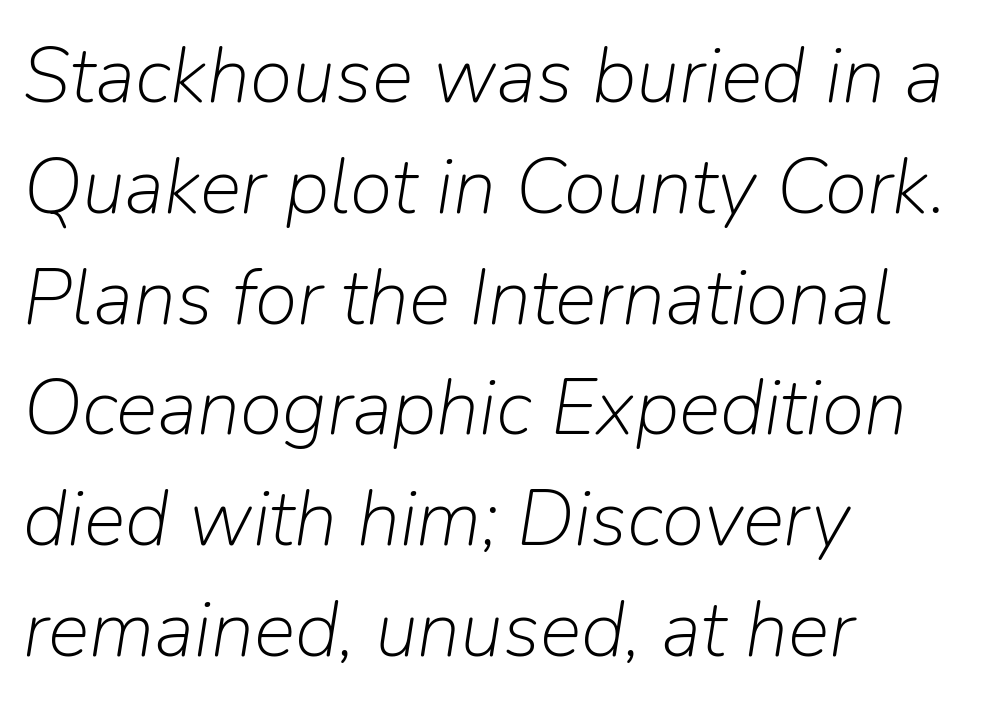
The image shows 78 px light type, italic (leaning right); set left-aligned, normal line spacing (1.42x), normal letter spacing, not underlined; low stroke contrast and a medium x-height.
